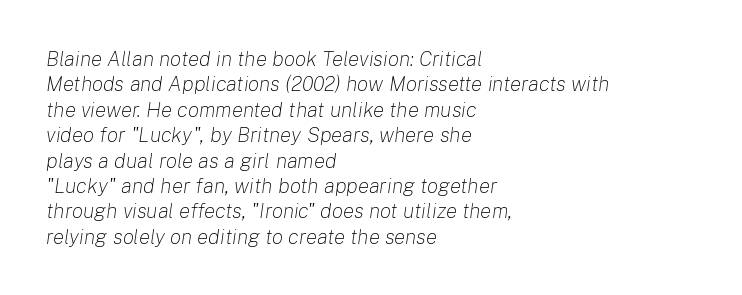
{"italic": "yes", "lean": "right", "slant_degrees": 8, "bold": "no", "underline": "no", "align": "left", "line_spacing_ratio": 1.21, "letter_spacing": "normal", "letter_spacing_em": 0.0, "glyph_px": 21}
